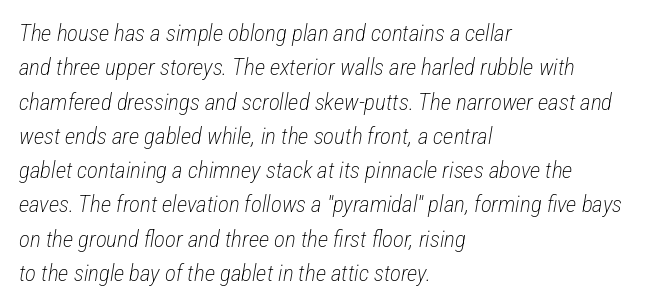
The image shows 23 px text type, italic (leaning right); set left-aligned, normal line spacing (1.49x), normal letter spacing, not underlined.
